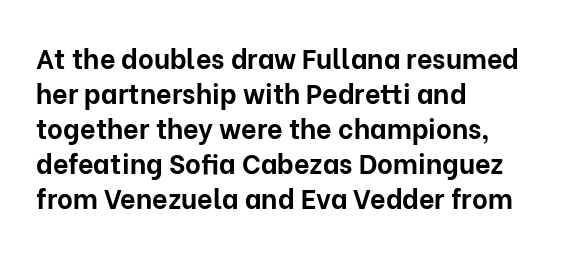
Is there much room between lines? A standard amount, neither cramped nor airy. Emphasis by weight is at full strength: bold. Each word holds together tightly as a unit, with standard inter-letter gaps. Rule under the text: the space is simply empty. Style check: upright. Does the copy run flush right? No — it runs flush left.
